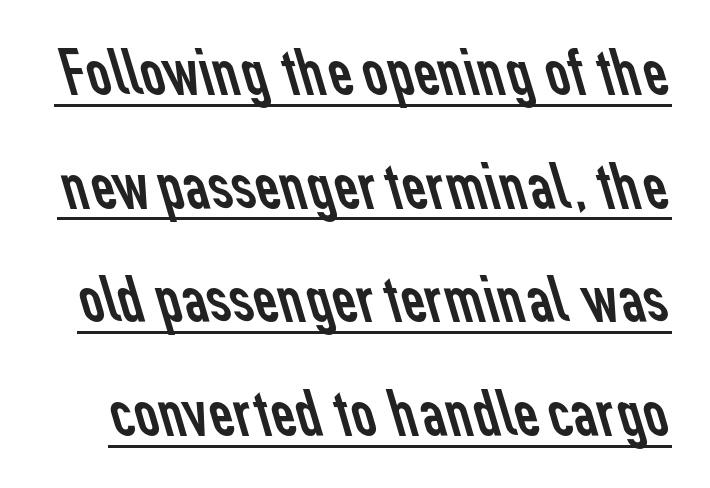
The image shows 68 px regular-weight sans-serif type; set normal line spacing (1.67x), normal letter spacing, underlined; low stroke contrast and a medium x-height.
